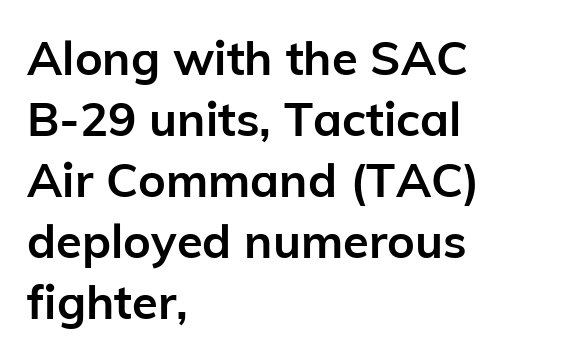
The image shows 47 px semibold sans-serif type, upright; set left-aligned, normal line spacing (1.3x), normal letter spacing, not underlined; low stroke contrast and a medium x-height.
